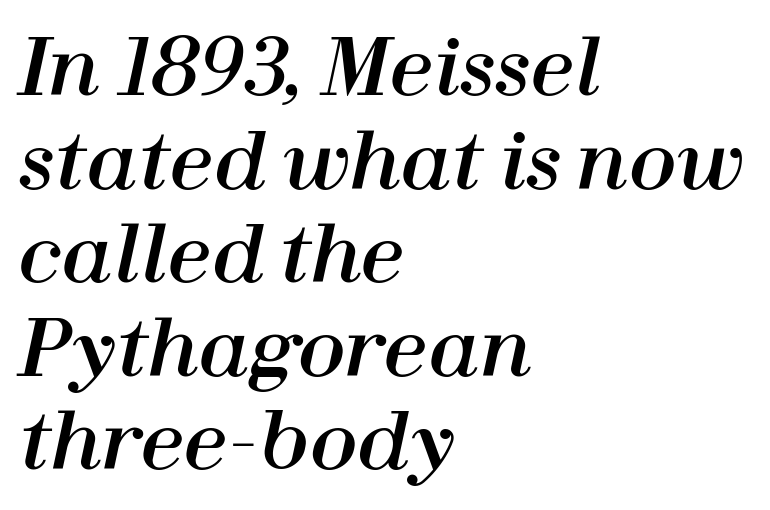
Q: Is the text italic (slanted)? A: Yes, it leans right by about 12 degrees.
Q: Is the text underlined? A: No.
Q: How is the paragraph aligned? A: Left-aligned.
Q: Is the spacing between letters normal or unusually wide? A: Normal.
Q: Width (condensed, normal, or wide)? A: Normal.
Q: Stroke contrast? A: High.
Q: x-height? A: Medium.
Q: Monospaced? A: No.
